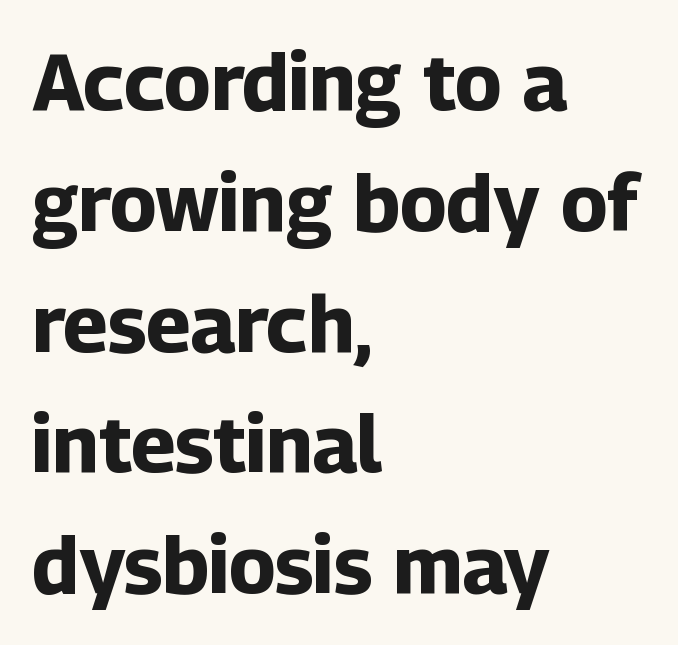
The image shows 80 px bold sans-serif type, upright; set left-aligned, normal line spacing (1.51x), normal letter spacing, not underlined; low stroke contrast and a medium x-height.
